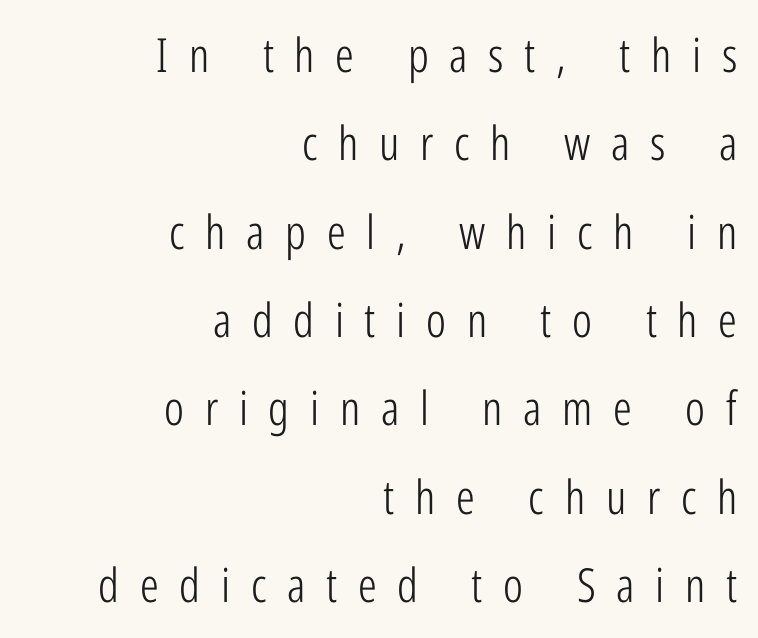
Is this a heavy cut? Hardly; it is regular or lighter. This rendering features lettering with no underline. Typographically, this falls in the sans-serif category. The rendering anchors every line to the right-hand side. The rendering uses natural spacing where letterforms have individual widths. Observe the wide spacing: letters keep a clear distance from each other.
